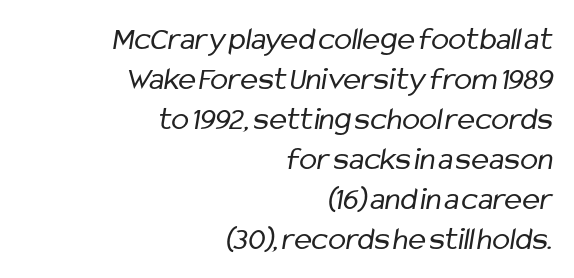
These lines are composed in type without serifs. A typesetter would call this proportional, since set widths differ per character. Quick note: underline off. The typeface has the unassuming heft of standard copy or less. The type is set solid horizontally, with unmodified tracking. The ragged edge is on the left, which tells us the setting is flush right.
